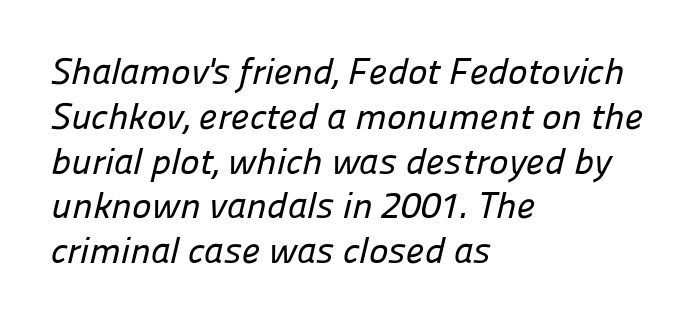
The text was rendered using a sans face with plain stroke endings. Character widths vary here, with narrow letters taking less room than wide ones. Letter spacing: default. Short and long lines alike share a common starting point at left. Lines of text with bare space underneath.
